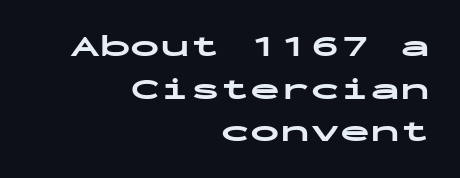
The image shows 30 px bold, wide sans-serif type, upright, monospaced; set right-aligned, normal line spacing (1.42x), normal letter spacing, not underlined; low stroke contrast and a medium x-height.
